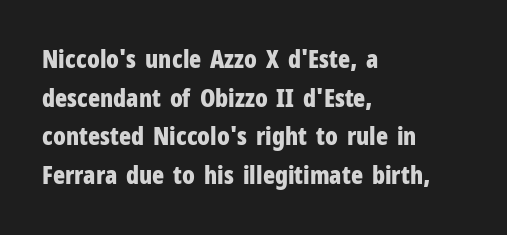
The image shows 25 px bold type, upright; set left-aligned, normal line spacing (1.55x), normal letter spacing, not underlined.
